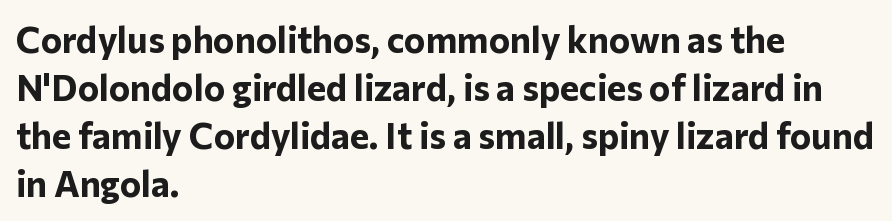
Q: Is the text bold? A: Yes.
Q: Is the text italic (slanted)? A: No, it is upright.
Q: Is the typeface a serif or a sans-serif typeface? A: Sans-serif.
Q: Is the text underlined? A: No.
Q: How is the paragraph aligned? A: Left-aligned.
Q: Is the spacing between letters normal or unusually wide? A: Normal.
Q: Is the spacing between lines tight, normal or loose? A: Normal.
Q: Width (condensed, normal, or wide)? A: Normal.
Q: Stroke contrast? A: Low.
Q: x-height? A: Medium.
Q: Monospaced? A: No.
